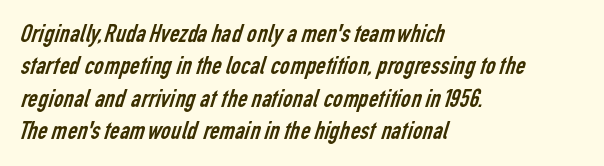
The image shows 27 px text type; set left-aligned, line spacing 1.2x, normal letter spacing, not underlined.
